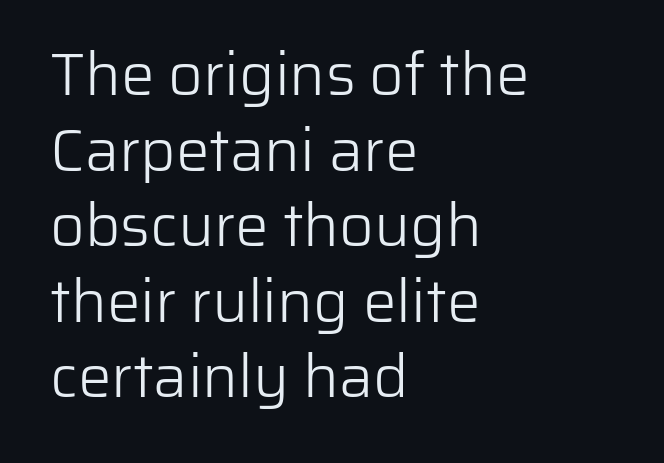
Visually the block forms a straight wall on the left and a jagged coastline on the right. The typesetting does not lean heavy: it is not bold. The horizontal fit of the characters is conventional and even. It's the straight-up-and-down kind of type.
